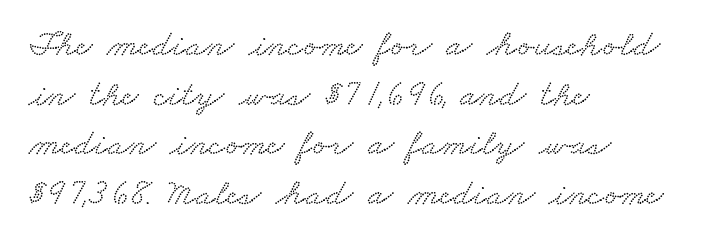
{"serif": "yes", "width": "wide", "stroke_contrast": "low", "x_height": "small", "monospaced": "no", "underline": "no", "align": "left", "line_spacing": "normal", "line_spacing_ratio": 1.34, "letter_spacing": "normal", "letter_spacing_em": 0.0, "glyph_px": 37}
